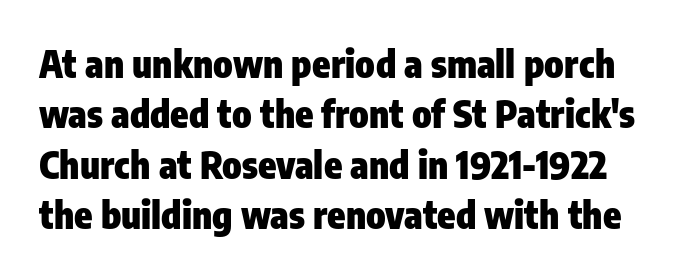
The image shows 37 px heavy, condensed sans-serif type, upright; set normal line spacing (1.36x), normal letter spacing, not underlined; low stroke contrast and a medium x-height.
